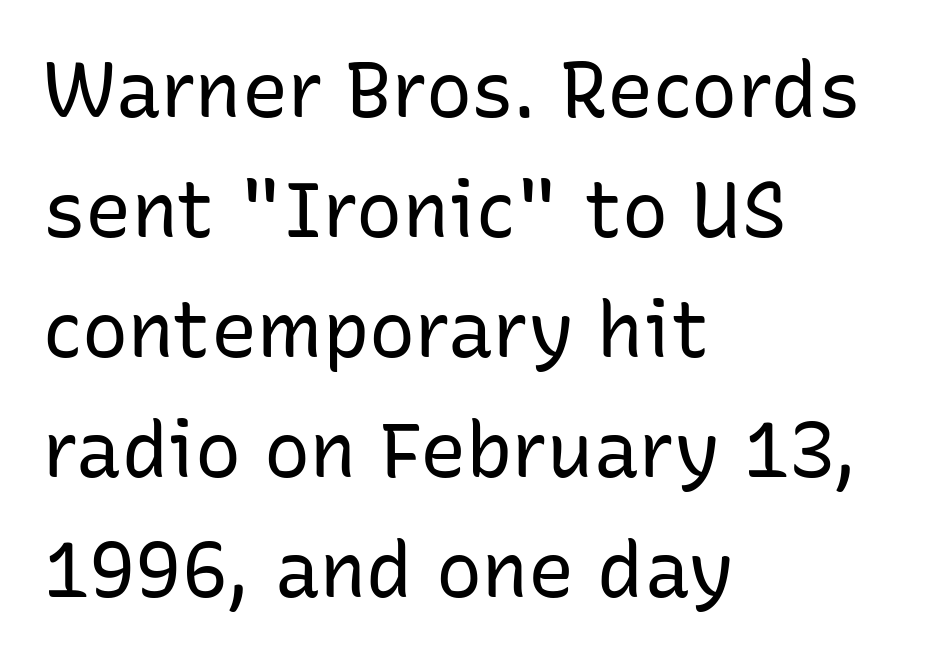
Q: Is the text bold? A: No.
Q: Is the text italic (slanted)? A: No, it is upright.
Q: Is the typeface a serif or a sans-serif typeface? A: Sans-serif.
Q: Is the text underlined? A: No.
Q: How is the paragraph aligned? A: Left-aligned.
Q: Is the spacing between letters normal or unusually wide? A: Normal.
Q: Is the spacing between lines tight, normal or loose? A: Normal.
Q: Width (condensed, normal, or wide)? A: Normal.
Q: Stroke contrast? A: Low.
Q: x-height? A: Medium.
Q: Monospaced? A: No.
